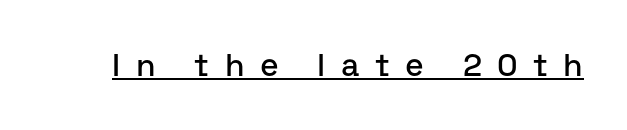
Q: Is the text italic (slanted)? A: No, it is upright.
Q: Is the typeface a serif or a sans-serif typeface? A: Sans-serif.
Q: Is the text underlined? A: Yes.
Q: Is the spacing between letters normal or unusually wide? A: Unusually wide.
Q: Width (condensed, normal, or wide)? A: Normal.
Q: Stroke contrast? A: Low.
Q: x-height? A: Medium.
Q: Monospaced? A: No.
